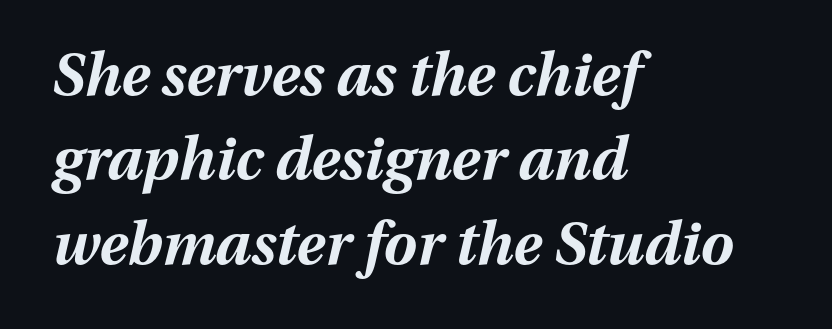
The image shows 59 px bold type, italic (leaning right); set left-aligned, normal line spacing (1.43x), normal letter spacing, not underlined; medium stroke contrast and a medium x-height.
